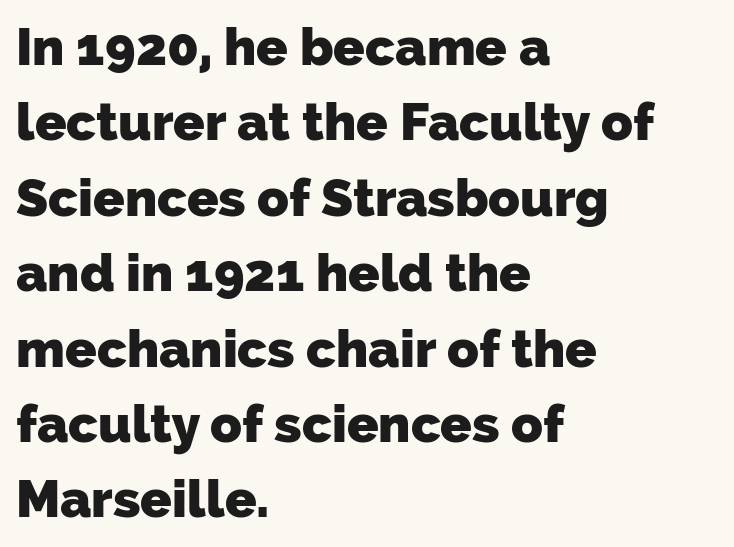
{"serif": "no", "bold": "yes", "weight": "heavy", "width": "normal", "stroke_contrast": "low", "x_height": "medium", "monospaced": "no", "underline": "no", "align": "left", "line_spacing": "normal", "line_spacing_ratio": 1.45, "letter_spacing": "normal", "letter_spacing_em": 0.0, "glyph_px": 52}
